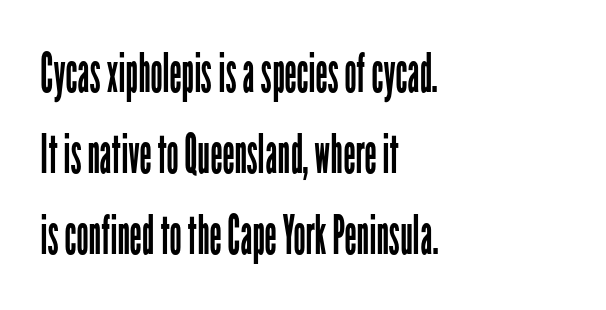
Q: Is the text bold? A: No.
Q: Is the text italic (slanted)? A: No, it is upright.
Q: Is the typeface a serif or a sans-serif typeface? A: Sans-serif.
Q: Is the text underlined? A: No.
Q: How is the paragraph aligned? A: Left-aligned.
Q: Is the spacing between letters normal or unusually wide? A: Normal.
Q: Is the spacing between lines tight, normal or loose? A: Normal.
Q: Width (condensed, normal, or wide)? A: Condensed.
Q: Stroke contrast? A: Low.
Q: x-height? A: Medium.
Q: Monospaced? A: No.
